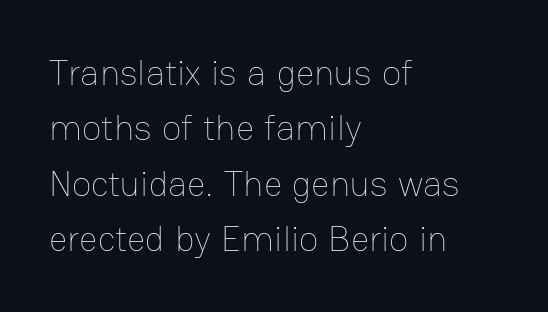
Q: Is the text bold? A: No.
Q: Is the text italic (slanted)? A: No, it is upright.
Q: Is the text underlined? A: No.
Q: How is the paragraph aligned? A: Left-aligned.
Q: Is the spacing between letters normal or unusually wide? A: Normal.
Q: Is the spacing between lines tight, normal or loose? A: Normal.
Q: Width (condensed, normal, or wide)? A: Normal.
Q: Stroke contrast? A: Low.
Q: x-height? A: Medium.
Q: Monospaced? A: No.
